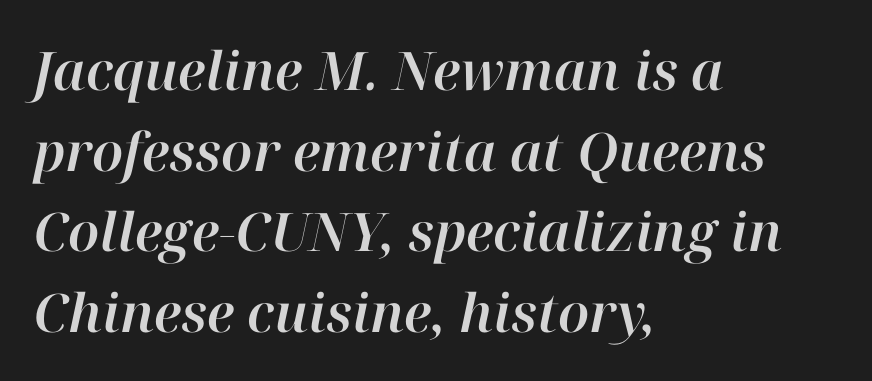
{"italic": "yes", "lean": "right", "slant_degrees": 12, "width": "normal", "stroke_contrast": "high", "x_height": "medium", "monospaced": "no", "underline": "no", "align": "left", "line_spacing": "normal", "line_spacing_ratio": 1.52, "letter_spacing": "normal", "letter_spacing_em": 0.0, "glyph_px": 53}
